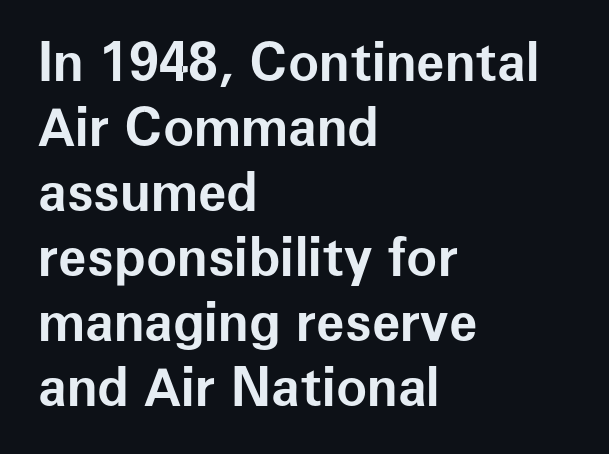
{"serif": "no", "italic": "no", "bold": "yes", "weight": "bold", "width": "normal", "stroke_contrast": "low", "x_height": "medium", "monospaced": "no", "underline": "no", "align": "left", "line_spacing": "normal", "line_spacing_ratio": 1.25, "letter_spacing": "normal", "letter_spacing_em": 0.0, "glyph_px": 52}
